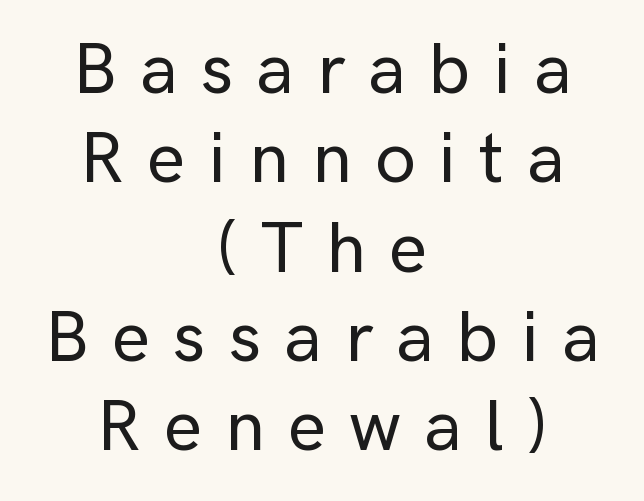
Q: Is the text italic (slanted)? A: No, it is upright.
Q: Is the typeface a serif or a sans-serif typeface? A: Sans-serif.
Q: Is the text underlined? A: No.
Q: How is the paragraph aligned? A: Centered.
Q: Is the spacing between letters normal or unusually wide? A: Unusually wide.
Q: Width (condensed, normal, or wide)? A: Normal.
Q: Stroke contrast? A: Low.
Q: x-height? A: Medium.
Q: Monospaced? A: No.
